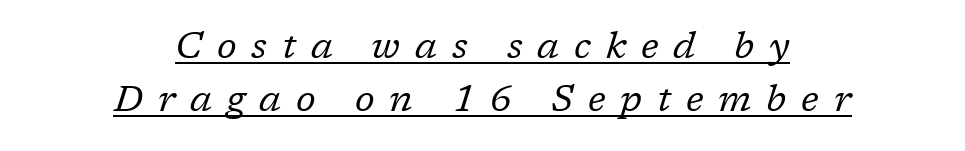
The image shows 37 px regular-weight serif type, italic (leaning right); set centered, normal line spacing (1.43x), unusually wide letter spacing (+0.4 em), underlined; low stroke contrast and a medium x-height.
